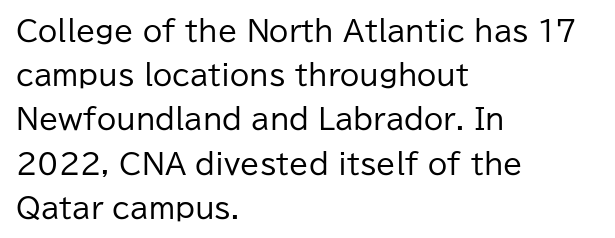
Q: Is the text bold? A: No.
Q: Is the text italic (slanted)? A: No, it is upright.
Q: Is the typeface a serif or a sans-serif typeface? A: Sans-serif.
Q: Is the text underlined? A: No.
Q: How is the paragraph aligned? A: Left-aligned.
Q: Is the spacing between letters normal or unusually wide? A: Normal.
Q: Is the spacing between lines tight, normal or loose? A: Normal.
Q: Width (condensed, normal, or wide)? A: Normal.
Q: Stroke contrast? A: Low.
Q: x-height? A: Medium.
Q: Monospaced? A: No.
